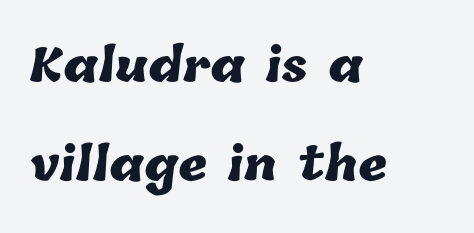
{"bold": "yes", "weight": "heavy", "width": "normal", "stroke_contrast": "low", "x_height": "medium", "monospaced": "no", "underline": "no", "align": "left", "line_spacing": "loose", "line_spacing_ratio": 2.21, "letter_spacing": "normal", "letter_spacing_em": 0.0, "glyph_px": 45}
